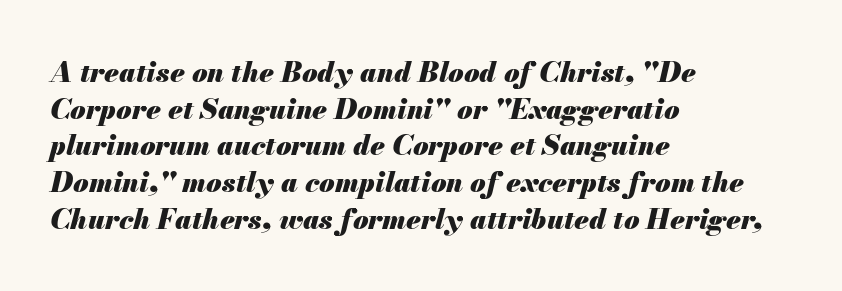
Q: Is the text bold? A: Yes.
Q: Is the text italic (slanted)? A: Yes, it leans right by about 13 degrees.
Q: Is the text underlined? A: No.
Q: How is the paragraph aligned? A: Left-aligned.
Q: Is the spacing between letters normal or unusually wide? A: Normal.
Q: Is the spacing between lines tight, normal or loose? A: Normal.
Q: Width (condensed, normal, or wide)? A: Normal.
Q: Stroke contrast? A: Medium.
Q: x-height? A: Small.
Q: Monospaced? A: No.
